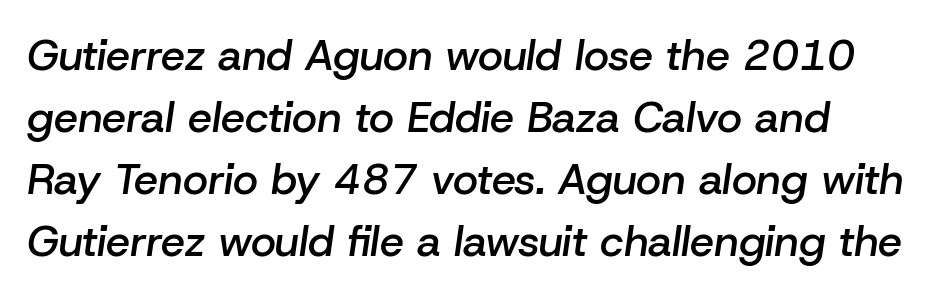
Here the glyphs are tracked normally, forming tight word shapes. Unmarked baselines from the first word to the last. Note the varied advance widths — an 'i' is clearly narrower than an 'm'. In terms of leading, this rendering sits right in the middle. Does the lettering tilt? It does — this is italic. A fair bit of extra ink — the face is semibold, not bold.
